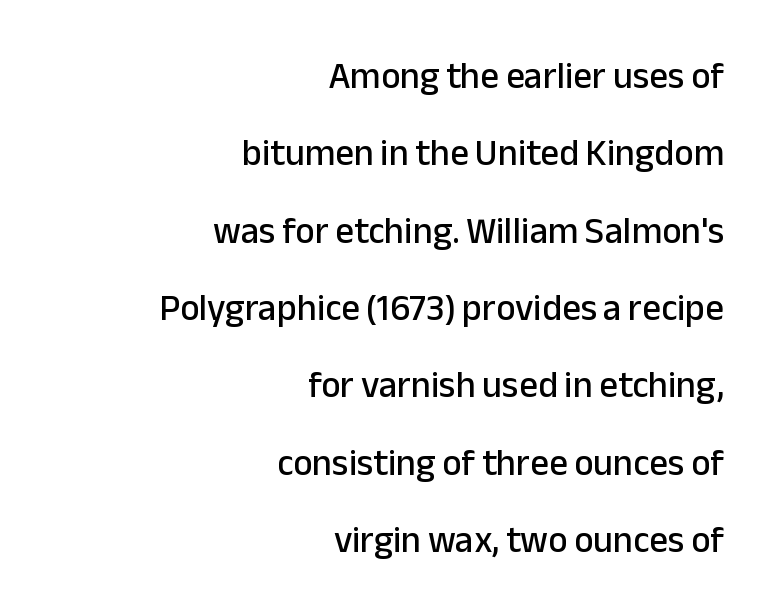
The image shows 37 px sans-serif type, upright; set right-aligned, loose line spacing (2.09x), normal letter spacing, not underlined; low stroke contrast and a medium x-height.
